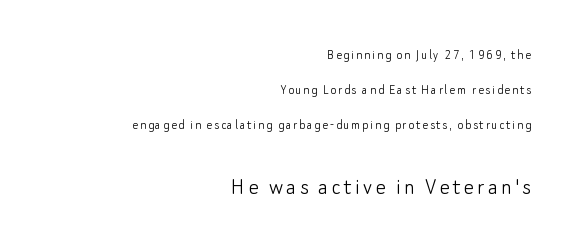
Anything drawn beneath the words? Only blank space. Widely set lines give the paragraph a tall, airy silhouette. This is the regular roman posture of the typeface. The strokes carry an ordinary text weight at most. Casual observation: everything's shoved over to the right.
